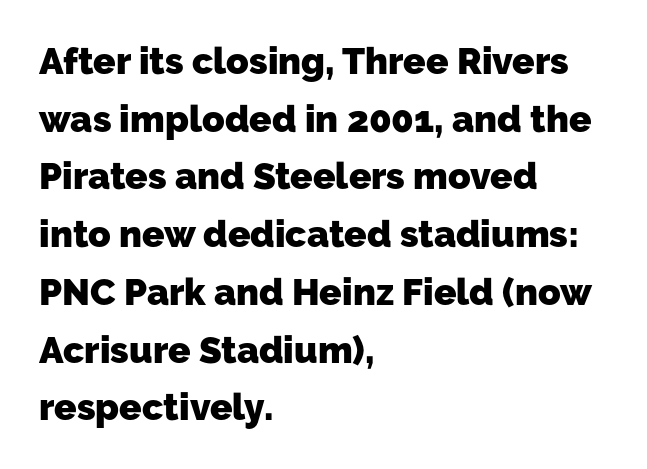
Inter-character spacing is left at the font's built-in metrics. Classification — sans serif. Teacher's note: observe the even left margin — that is flush-left alignment. The designer left line spacing at the default. Summary of weight: heavy, a full bold. This sample has the flowing, uneven cadence of proportional lettering.
